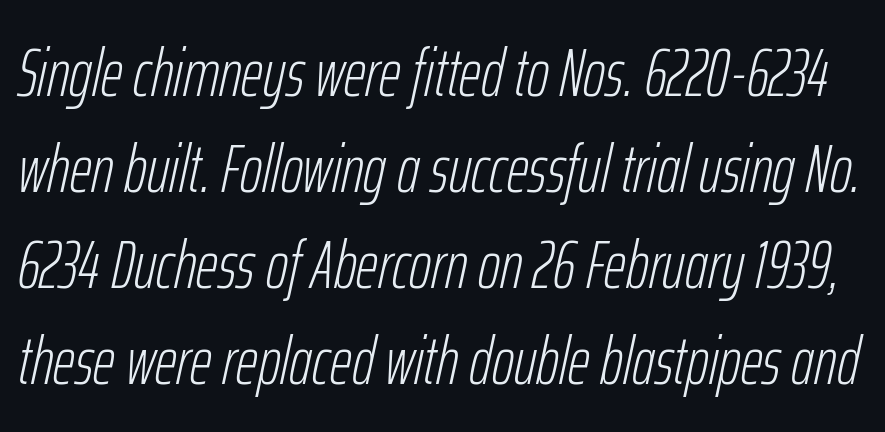
Q: Is the text bold? A: No.
Q: Is the text italic (slanted)? A: Yes, it leans right by about 12 degrees.
Q: Is the text underlined? A: No.
Q: Is the spacing between letters normal or unusually wide? A: Normal.
Q: Is the spacing between lines tight, normal or loose? A: Normal.
Q: Width (condensed, normal, or wide)? A: Condensed.
Q: Stroke contrast? A: Low.
Q: x-height? A: Medium.
Q: Monospaced? A: No.
